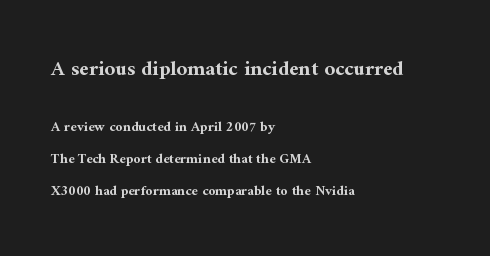
The image shows 21 px bold type, upright; set left-aligned, loose line spacing (2.27x), normal letter spacing, not underlined; the first (top) block is 1.5x larger.
